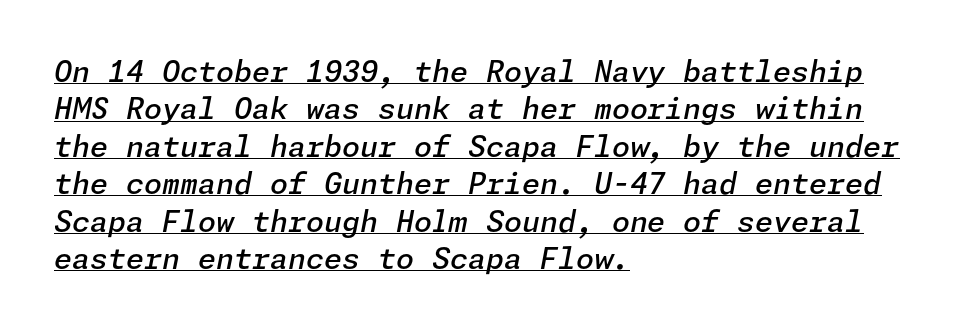
{"italic": "yes", "lean": "right", "slant_degrees": 11, "bold": "semi", "weight": "semibold", "width": "normal", "stroke_contrast": "low", "x_height": "medium", "underline": "yes", "align": "left", "line_spacing": "normal", "line_spacing_ratio": 1.29, "letter_spacing": "normal", "letter_spacing_em": 0.0, "glyph_px": 29}
